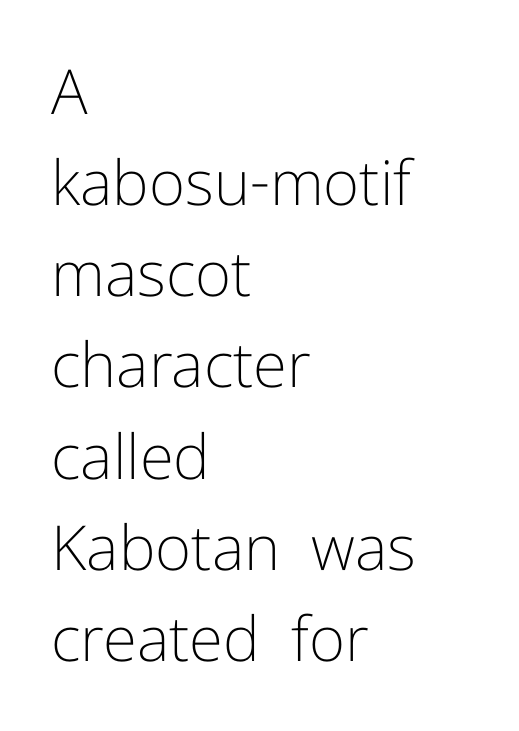
Q: Is the text bold? A: No.
Q: Is the text italic (slanted)? A: No, it is upright.
Q: Is the typeface a serif or a sans-serif typeface? A: Sans-serif.
Q: Is the text underlined? A: No.
Q: How is the paragraph aligned? A: Left-aligned.
Q: Is the spacing between letters normal or unusually wide? A: Normal.
Q: Is the spacing between lines tight, normal or loose? A: Normal.
Q: Width (condensed, normal, or wide)? A: Normal.
Q: Stroke contrast? A: Low.
Q: x-height? A: Medium.
Q: Monospaced? A: No.
